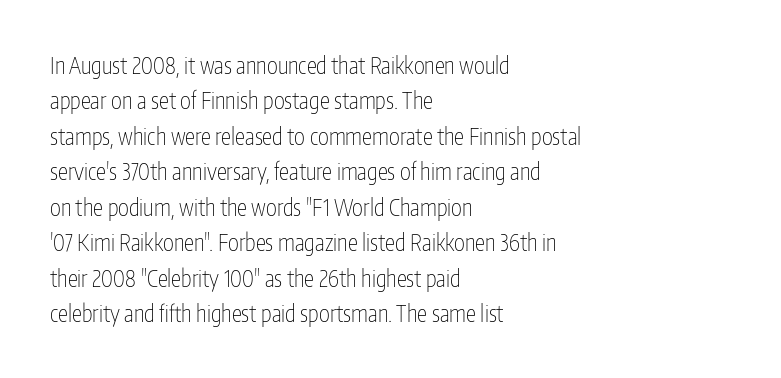
Q: Is the text bold? A: No.
Q: Is the text italic (slanted)? A: No, it is upright.
Q: Is the text underlined? A: No.
Q: How is the paragraph aligned? A: Left-aligned.
Q: Is the spacing between letters normal or unusually wide? A: Normal.
Q: Is the spacing between lines tight, normal or loose? A: Normal.
